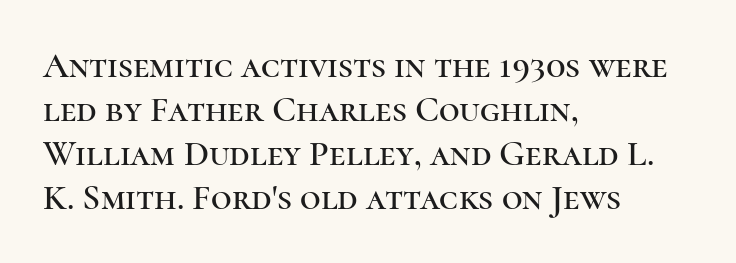
Q: Is the text italic (slanted)? A: No, it is upright.
Q: Is the typeface a serif or a sans-serif typeface? A: Serif.
Q: Is the text underlined? A: No.
Q: How is the paragraph aligned? A: Left-aligned.
Q: Is the spacing between letters normal or unusually wide? A: Normal.
Q: Width (condensed, normal, or wide)? A: Normal.
Q: Stroke contrast? A: High.
Q: x-height? A: Medium.
Q: Monospaced? A: No.
